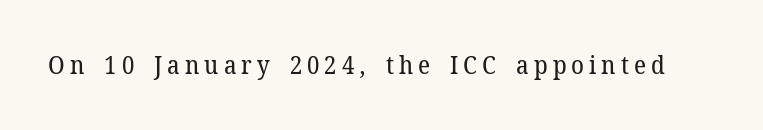
The image shows 26 px text type, upright; set not underlined.
